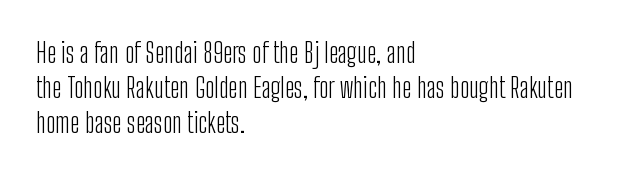
The image shows 27 px text type, upright; set left-aligned, normal line spacing (1.29x), normal letter spacing, not underlined.
